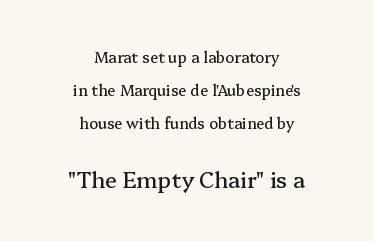
{"italic": "no", "underline": "no", "align": "center", "line_spacing": "loose", "line_spacing_ratio": 2.21, "letter_spacing": "normal", "letter_spacing_em": 0.0, "larger_block": "second", "size_ratio": 1.47, "glyph_px": 22}
